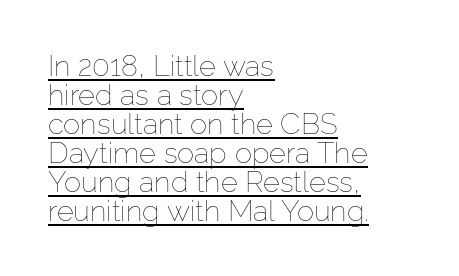
The image shows 29 px thin type, upright; set left-aligned, tight line spacing (1.0x), normal letter spacing, underlined; low stroke contrast and a medium x-height.
